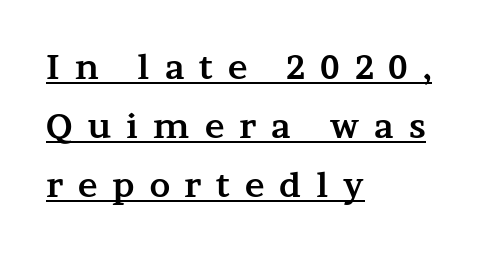
{"serif": "yes", "italic": "no", "bold": "yes", "weight": "bold", "width": "wide", "stroke_contrast": "medium", "x_height": "medium", "monospaced": "no", "underline": "yes", "align": "left", "line_spacing_ratio": 1.79, "letter_spacing": "wide", "letter_spacing_em": 0.45, "glyph_px": 33}
